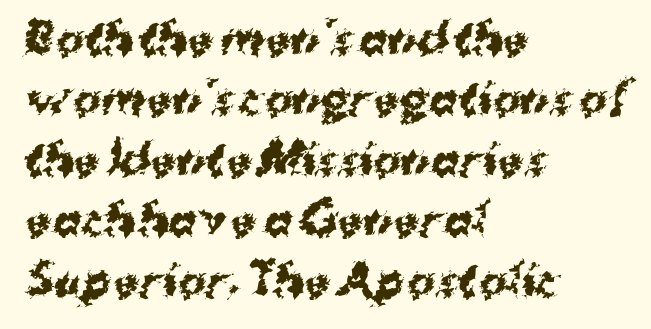
Q: Is the text bold? A: Yes.
Q: Is the typeface a serif or a sans-serif typeface? A: Sans-serif.
Q: Is the text underlined? A: No.
Q: How is the paragraph aligned? A: Left-aligned.
Q: Is the spacing between letters normal or unusually wide? A: Normal.
Q: Is the spacing between lines tight, normal or loose? A: Normal.
Q: Width (condensed, normal, or wide)? A: Normal.
Q: Stroke contrast? A: Medium.
Q: x-height? A: Medium.
Q: Monospaced? A: No.
